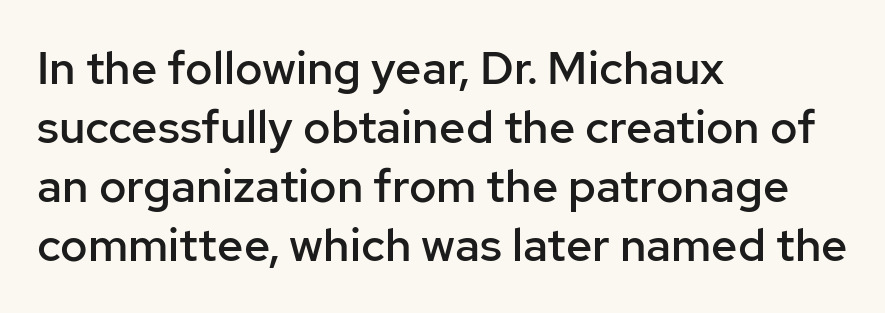
{"serif": "no", "italic": "no", "bold": "semi", "weight": "semibold", "width": "normal", "stroke_contrast": "low", "x_height": "medium", "monospaced": "no", "underline": "no", "align": "left", "line_spacing": "normal", "line_spacing_ratio": 1.28, "letter_spacing": "normal", "letter_spacing_em": 0.0, "glyph_px": 46}
